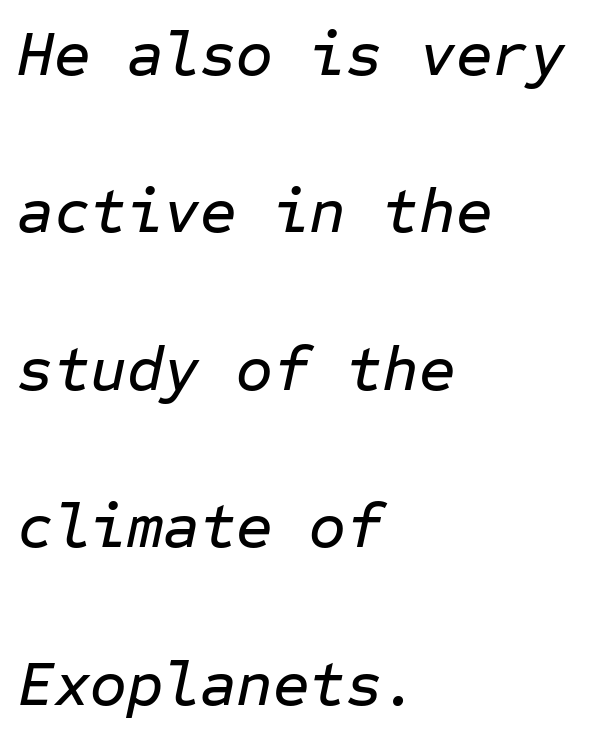
{"italic": "yes", "lean": "right", "slant_degrees": 12, "width": "normal", "stroke_contrast": "low", "x_height": "medium", "monospaced": "yes", "underline": "no", "align": "left", "line_spacing": "loose", "line_spacing_ratio": 2.5, "letter_spacing": "normal", "letter_spacing_em": 0.0, "glyph_px": 63}
